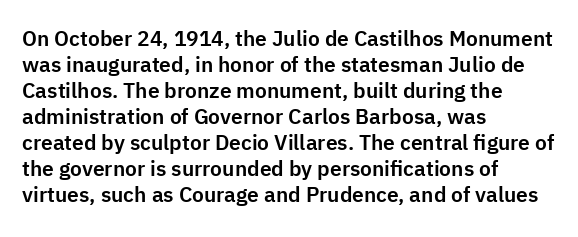
Q: Is the text italic (slanted)? A: No, it is upright.
Q: Is the text underlined? A: No.
Q: How is the paragraph aligned? A: Left-aligned.
Q: Is the spacing between letters normal or unusually wide? A: Normal.
